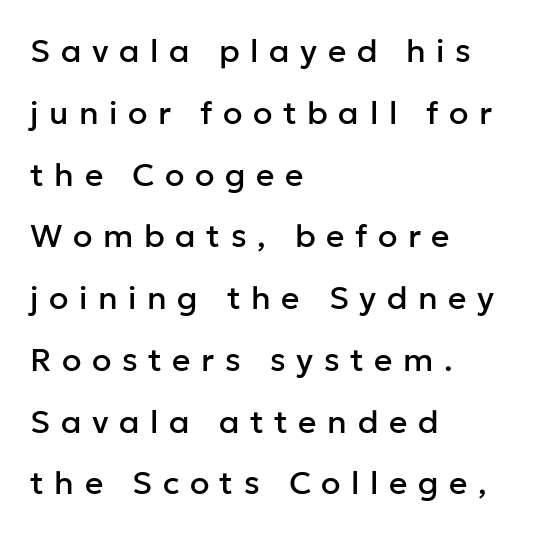
{"serif": "no", "italic": "no", "width": "normal", "stroke_contrast": "low", "x_height": "medium", "monospaced": "no", "underline": "no", "align": "left", "line_spacing": "loose", "line_spacing_ratio": 1.93, "letter_spacing": "wide", "letter_spacing_em": 0.33, "glyph_px": 32}
